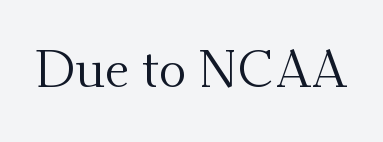
Q: Is the text bold? A: No.
Q: Is the text italic (slanted)? A: No, it is upright.
Q: Is the typeface a serif or a sans-serif typeface? A: Serif.
Q: Is the text underlined? A: No.
Q: Is the spacing between letters normal or unusually wide? A: Normal.
Q: Width (condensed, normal, or wide)? A: Normal.
Q: Stroke contrast? A: Medium.
Q: x-height? A: Small.
Q: Monospaced? A: No.
